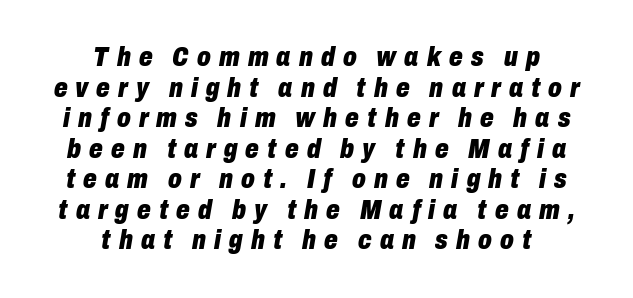
{"italic": "yes", "lean": "right", "slant_degrees": 10, "bold": "yes", "underline": "no", "align": "center", "line_spacing": "tight", "line_spacing_ratio": 1.13, "letter_spacing": "wide", "letter_spacing_em": 0.3, "glyph_px": 27}
